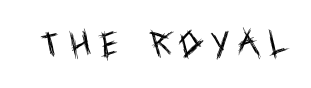
The words here are not underlined. Italic? Not at all — the glyphs are vertical. Typographically, this falls in the sans-serif category. The tracking jumps out immediately: characters are airy and widely separated. The face used here is proportionally spaced, like ordinary book or web type. Nothing heavy about these letters — not bold at all.
